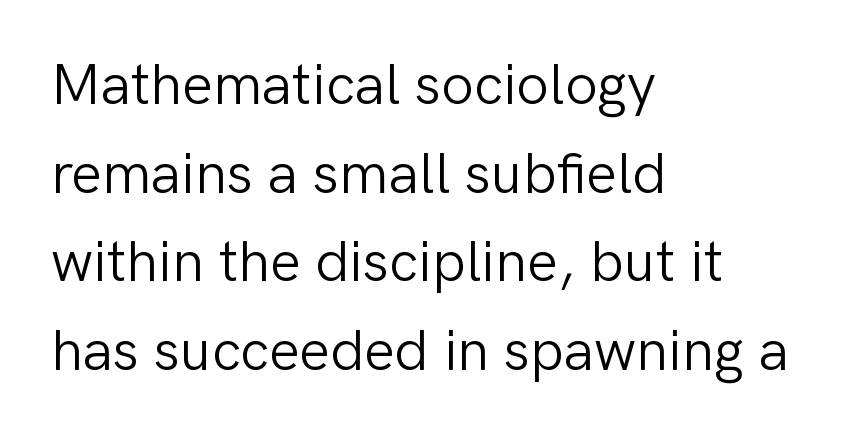
Inter-character spacing is left at the font's built-in metrics. The cut favours lightness, reaching ordinary text weight at its darkest. Compared with a centered layout, this one pins lines to the left instead. Descenders are the only things crossing below the line. Serif or sans? Sans — the stroke terminals are bare. This sample has the flowing, uneven cadence of proportional lettering.
